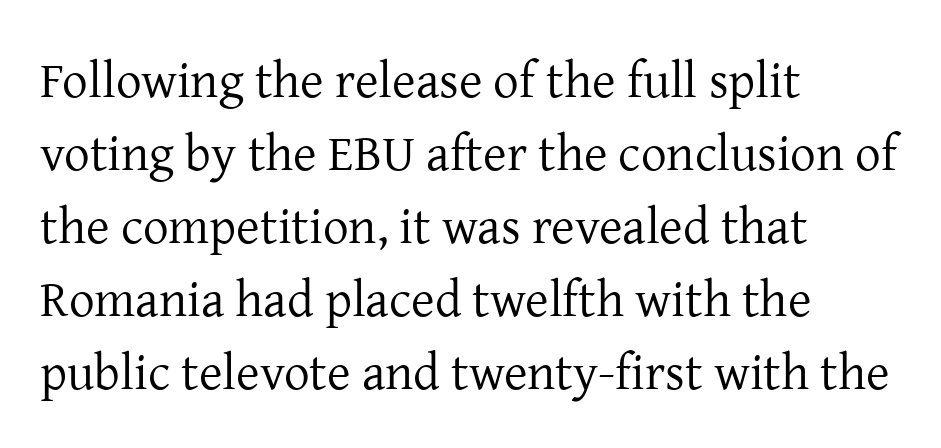
The image shows 51 px regular-weight serif type, upright; set left-aligned, normal line spacing (1.43x), normal letter spacing, not underlined; low stroke contrast and a medium x-height.
